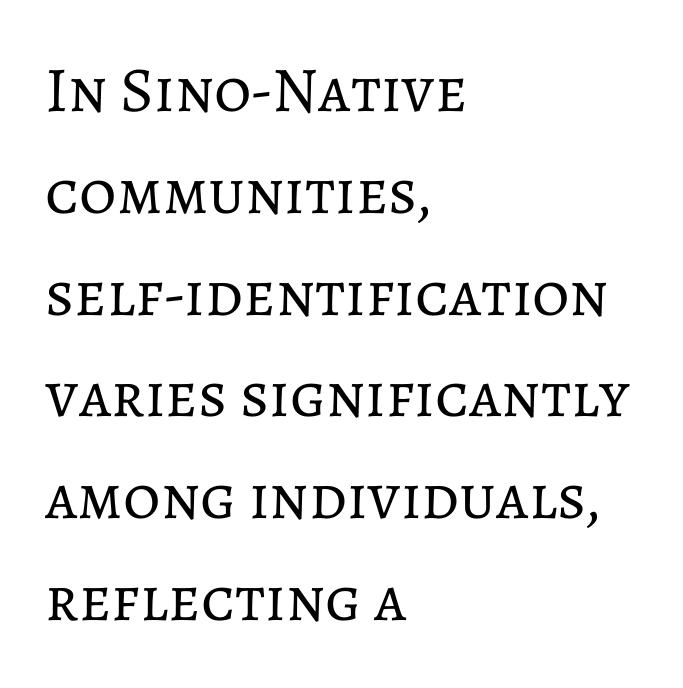
Q: Is the text bold? A: No.
Q: Is the text italic (slanted)? A: No, it is upright.
Q: Is the text underlined? A: No.
Q: How is the paragraph aligned? A: Left-aligned.
Q: Is the spacing between letters normal or unusually wide? A: Normal.
Q: Is the spacing between lines tight, normal or loose? A: Normal.
Q: Width (condensed, normal, or wide)? A: Normal.
Q: Stroke contrast? A: Low.
Q: x-height? A: Medium.
Q: Monospaced? A: No.
